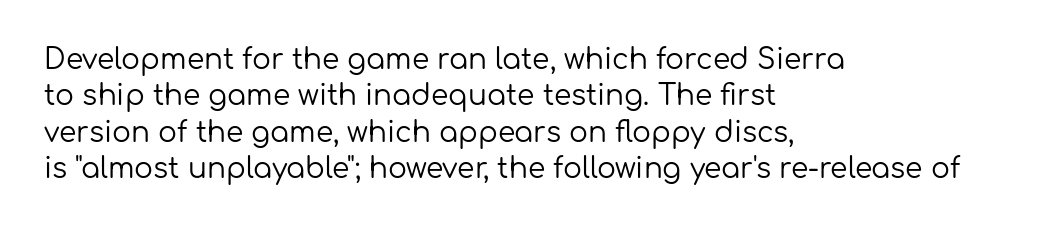
The image shows 28 px regular-weight sans-serif type, upright; set left-aligned, normal line spacing (1.3x), normal letter spacing, not underlined; low stroke contrast and a medium x-height.
